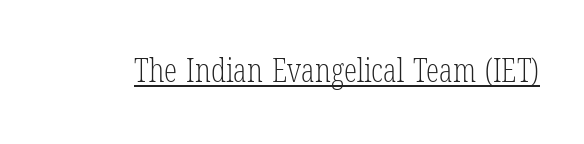
The image shows 33 px light, condensed serif type, upright; set normal letter spacing, underlined; low stroke contrast and a medium x-height.
